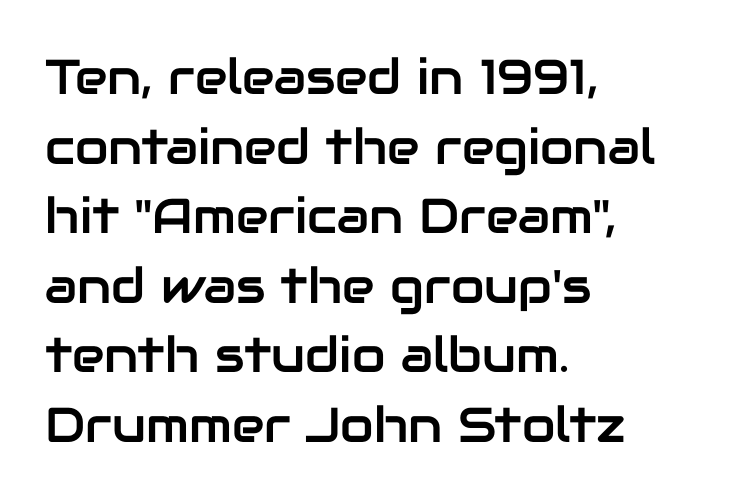
{"serif": "no", "italic": "no", "width": "normal", "stroke_contrast": "low", "x_height": "medium", "monospaced": "no", "underline": "no", "align": "left", "line_spacing": "normal", "line_spacing_ratio": 1.42, "letter_spacing": "normal", "letter_spacing_em": 0.0, "glyph_px": 49}
